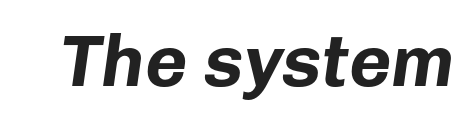
{"italic": "yes", "lean": "right", "slant_degrees": 8, "bold": "yes", "weight": "bold", "width": "normal", "stroke_contrast": "low", "x_height": "medium", "monospaced": "no", "underline": "no", "letter_spacing": "normal", "letter_spacing_em": 0.0, "glyph_px": 73}
